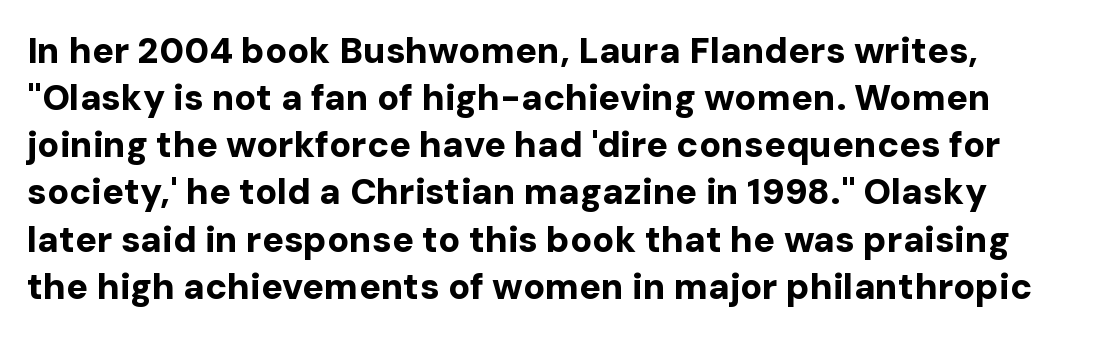
The image shows 36 px bold sans-serif type, upright; set normal line spacing (1.31x), normal letter spacing, not underlined; low stroke contrast and a medium x-height.
